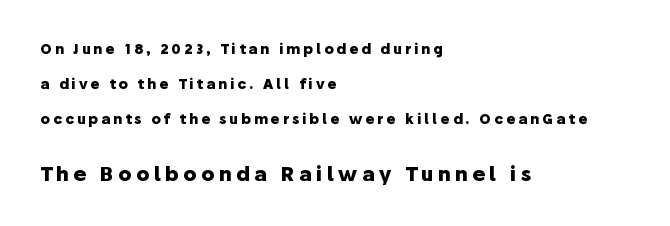
The image shows 20 px bold type, upright; set left-aligned, loose line spacing (2.49x), unusually wide letter spacing (+0.21 em), not underlined; the second (bottom) block is 1.43x larger.
